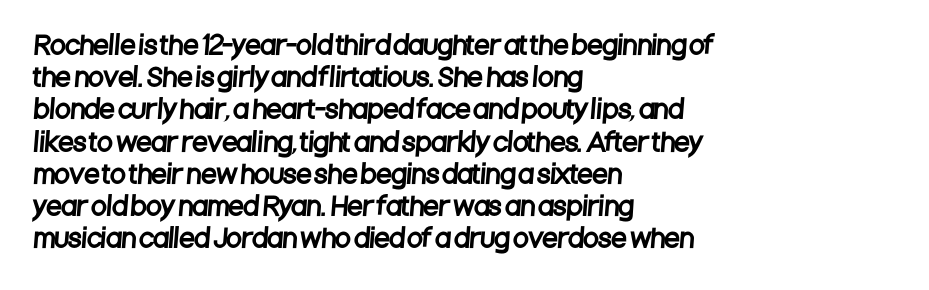
Q: Is the text underlined? A: No.
Q: How is the paragraph aligned? A: Left-aligned.
Q: Is the spacing between letters normal or unusually wide? A: Normal.
Q: Is the spacing between lines tight, normal or loose? A: Normal.
